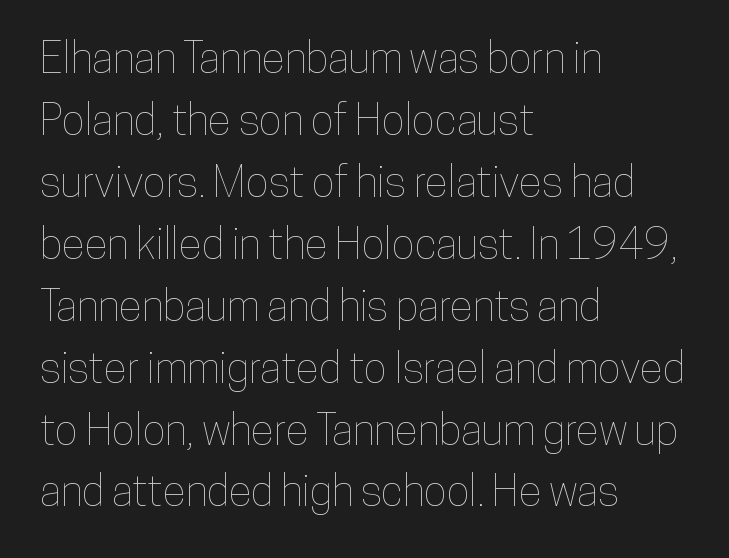
Compared with typical body copy, the letter spacing here is the same. Summary of vertical rhythm: regular, with standard interline spacing. The lines are quadded left. Is this a fixed-width face? No — the glyphs have proportional, varying widths.
